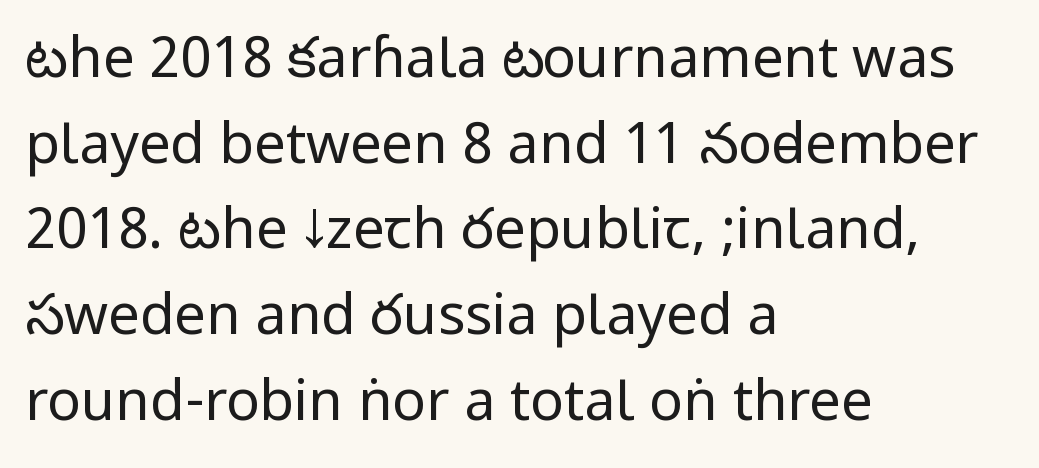
A typesetter would label this face a sans. Honestly, the row spacing looks completely unremarkable. Posture: vertical. All the whitespace from short lines collects on the right.
